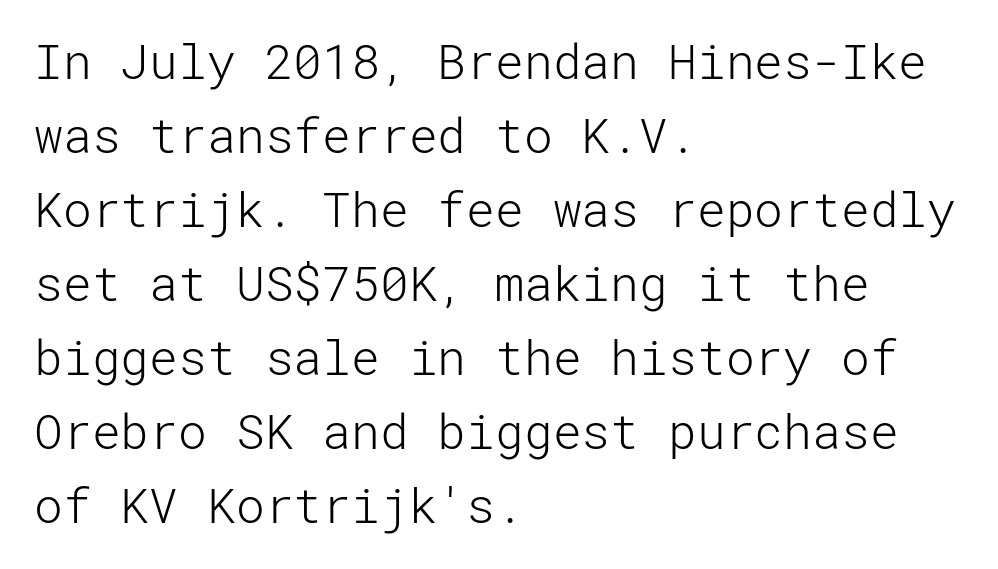
{"serif": "no", "italic": "no", "bold": "no", "weight": "light", "width": "normal", "stroke_contrast": "low", "x_height": "medium", "underline": "no", "align": "left", "line_spacing": "normal", "line_spacing_ratio": 1.54, "letter_spacing": "normal", "letter_spacing_em": 0.0, "glyph_px": 48}
